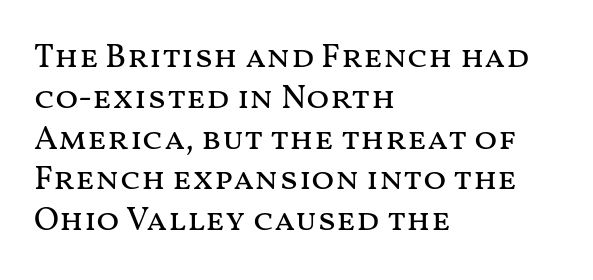
The image shows 34 px regular-weight, wide type, upright; set left-aligned, line spacing 1.2x, normal letter spacing, not underlined; medium stroke contrast and a medium x-height.
